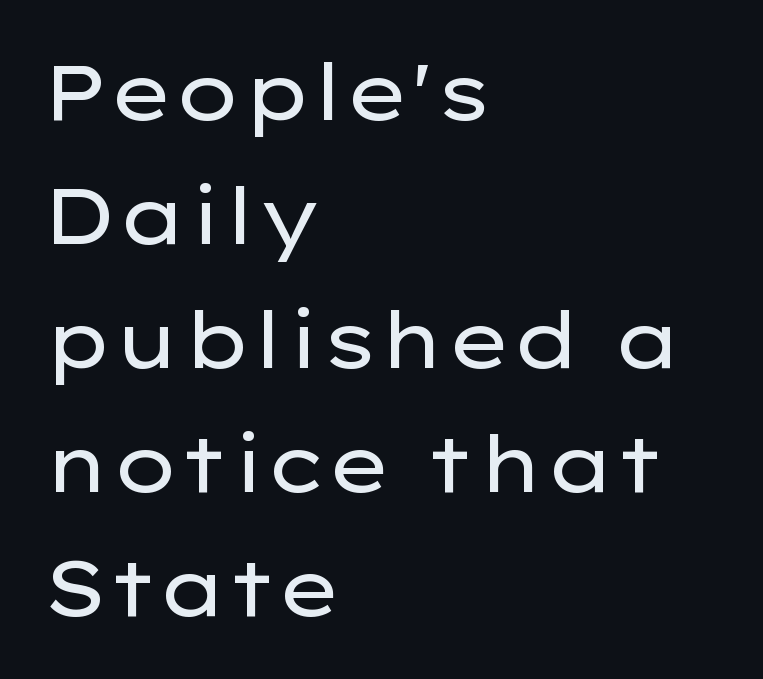
The weight would be labelled regular, book, light, or lighter still. Do the letters lean? They stand straight. Nope, no serifs anywhere on these letters. Summary of vertical rhythm: regular, with standard interline spacing. The face used here is proportionally spaced, like ordinary book or web type. Tracking value appears to be zero — textbook default spacing.
